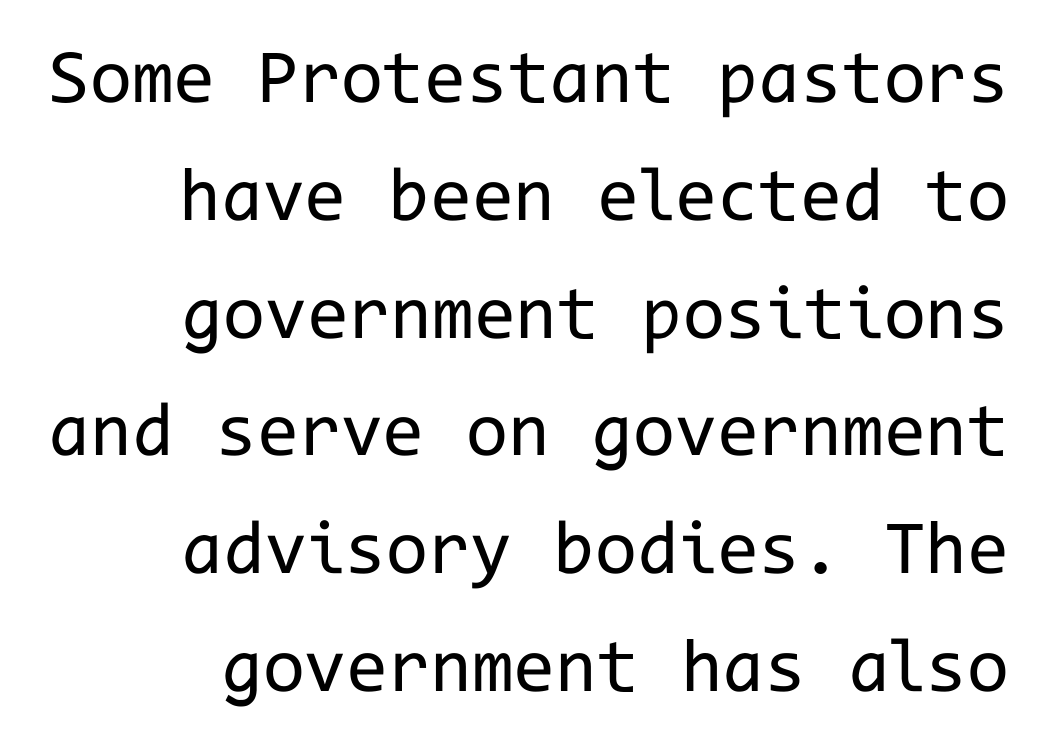
Q: Is the text bold? A: No.
Q: Is the text italic (slanted)? A: No, it is upright.
Q: Is the typeface a serif or a sans-serif typeface? A: Sans-serif.
Q: Is the text underlined? A: No.
Q: Is the spacing between letters normal or unusually wide? A: Normal.
Q: Is the spacing between lines tight, normal or loose? A: Normal.
Q: Width (condensed, normal, or wide)? A: Normal.
Q: Stroke contrast? A: Low.
Q: x-height? A: Medium.
Q: Monospaced? A: Yes.
